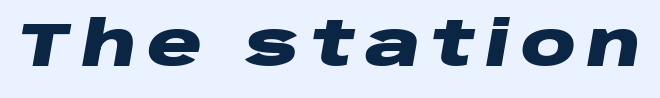
Q: Is the text bold? A: Yes.
Q: Is the text italic (slanted)? A: Yes, it leans right by about 10 degrees.
Q: Is the text underlined? A: No.
Q: Width (condensed, normal, or wide)? A: Wide.
Q: Stroke contrast? A: Low.
Q: x-height? A: Large.
Q: Monospaced? A: No.
